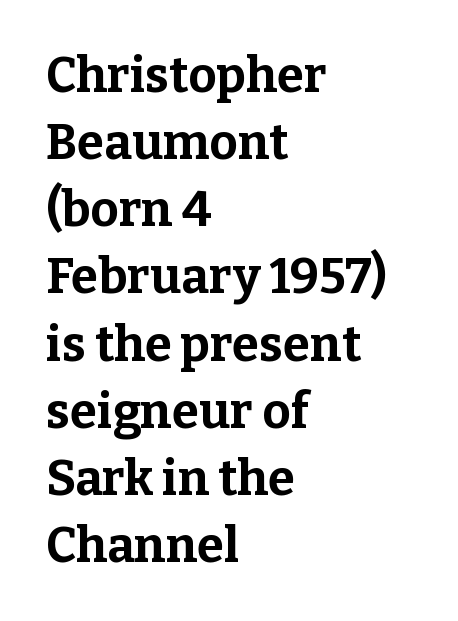
Q: Is the text bold? A: Yes.
Q: Is the text italic (slanted)? A: No, it is upright.
Q: Is the typeface a serif or a sans-serif typeface? A: Serif.
Q: Is the text underlined? A: No.
Q: How is the paragraph aligned? A: Left-aligned.
Q: Is the spacing between letters normal or unusually wide? A: Normal.
Q: Is the spacing between lines tight, normal or loose? A: Normal.
Q: Width (condensed, normal, or wide)? A: Normal.
Q: Stroke contrast? A: Low.
Q: x-height? A: Medium.
Q: Monospaced? A: No.
